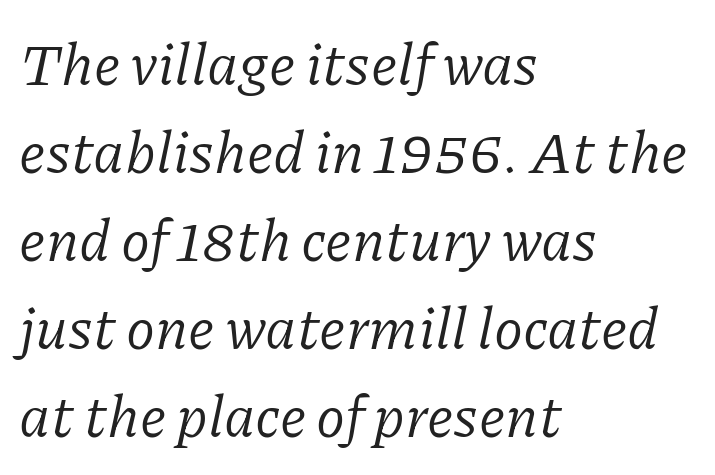
{"serif": "yes", "italic": "yes", "lean": "right", "slant_degrees": 11, "bold": "no", "weight": "regular", "width": "normal", "stroke_contrast": "low", "x_height": "medium", "monospaced": "no", "underline": "no", "align": "left", "line_spacing": "normal", "line_spacing_ratio": 1.49, "letter_spacing": "normal", "letter_spacing_em": 0.0, "glyph_px": 59}
